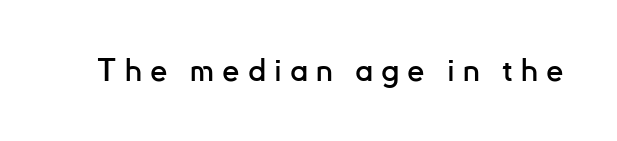
The image shows 31 px sans-serif type, upright; set unusually wide letter spacing (+0.26 em), not underlined; low stroke contrast and a small x-height.
